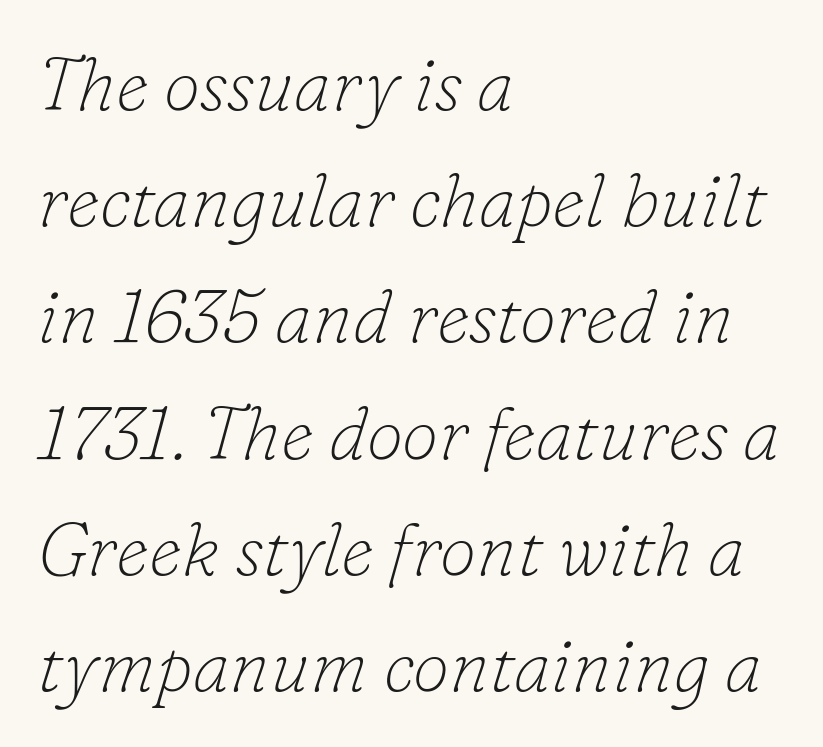
{"serif": "yes", "italic": "yes", "lean": "right", "slant_degrees": 16, "bold": "no", "weight": "thin", "width": "normal", "stroke_contrast": "low", "x_height": "small", "monospaced": "no", "underline": "no", "align": "left", "line_spacing": "normal", "line_spacing_ratio": 1.57, "letter_spacing": "normal", "letter_spacing_em": 0.0, "glyph_px": 74}
